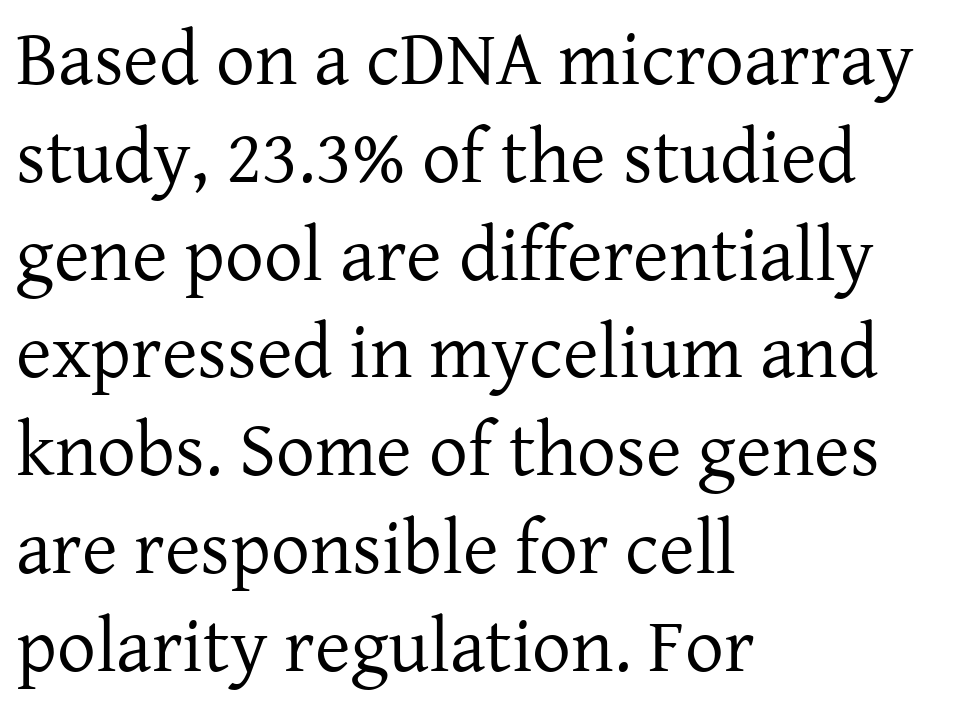
The text was rendered using a seriffed face with decorative stroke endings. The specimen omits any rule beneath the text block's lines. The characters are drawn with everyday or finer stroke widths. The horizontal fit of the characters is conventional and even. Notice how the stems are strictly vertical — no italics here. The compositor pushed each line to the left boundary.
